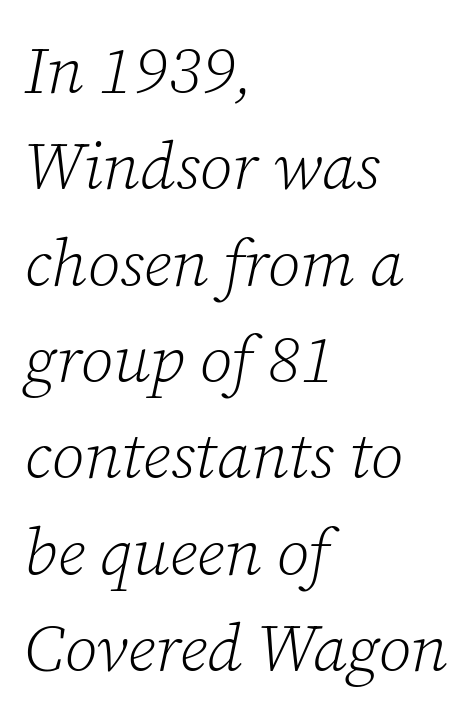
{"serif": "yes", "italic": "yes", "lean": "right", "slant_degrees": 12, "bold": "no", "weight": "light", "width": "normal", "stroke_contrast": "low", "x_height": "medium", "monospaced": "no", "underline": "no", "align": "left", "line_spacing": "normal", "line_spacing_ratio": 1.46, "letter_spacing": "normal", "letter_spacing_em": 0.0, "glyph_px": 66}
